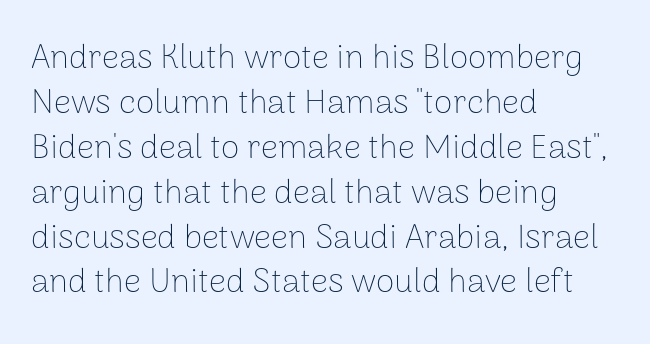
Q: Is the text bold? A: No.
Q: Is the text italic (slanted)? A: No, it is upright.
Q: Is the typeface a serif or a sans-serif typeface? A: Sans-serif.
Q: Is the text underlined? A: No.
Q: How is the paragraph aligned? A: Left-aligned.
Q: Is the spacing between letters normal or unusually wide? A: Normal.
Q: Is the spacing between lines tight, normal or loose? A: Normal.
Q: Width (condensed, normal, or wide)? A: Normal.
Q: Stroke contrast? A: Low.
Q: x-height? A: Medium.
Q: Monospaced? A: No.
